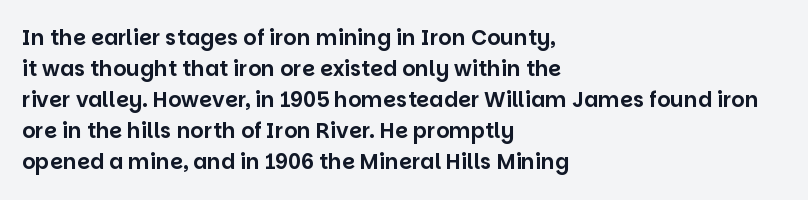
Does the copy run flush right? No — it runs flush left. The specimen reads as upright at a glance. Between one letter and the next there's only the usual sliver of space. The designer left line spacing at the default.
